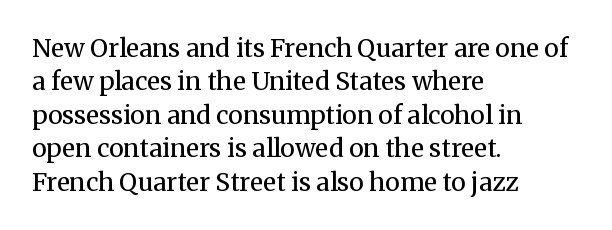
{"italic": "no", "bold": "no", "underline": "no", "align": "left", "line_spacing": "normal", "line_spacing_ratio": 1.34, "letter_spacing": "normal", "letter_spacing_em": 0.0, "glyph_px": 25}
